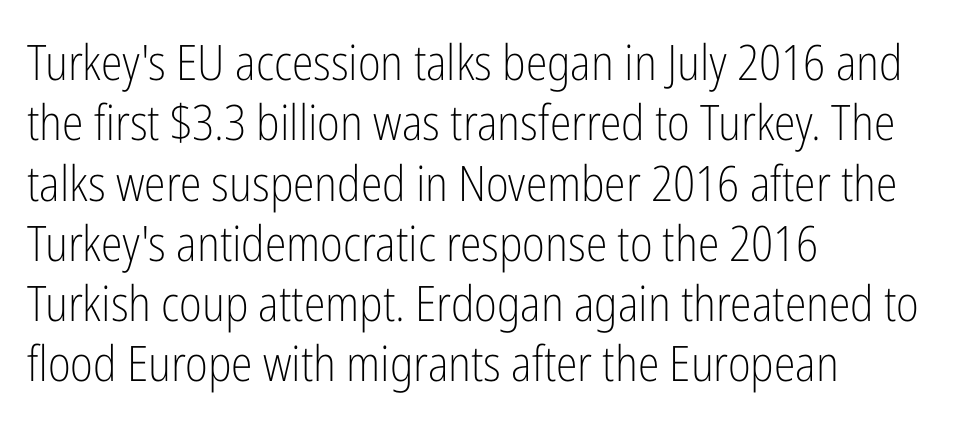
The image shows 49 px light, condensed sans-serif type, upright; set left-aligned, line spacing 1.23x, normal letter spacing, not underlined; low stroke contrast and a medium x-height.
